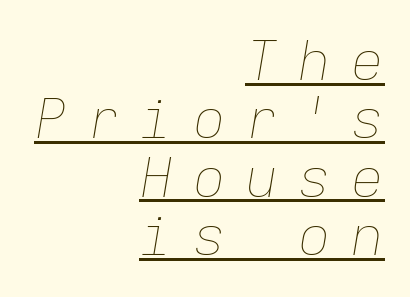
Q: Is the text bold? A: No.
Q: Is the text italic (slanted)? A: Yes, it leans right by about 9 degrees.
Q: Is the text underlined? A: Yes.
Q: How is the paragraph aligned? A: Right-aligned.
Q: Is the spacing between letters normal or unusually wide? A: Unusually wide.
Q: Is the spacing between lines tight, normal or loose? A: Tight.
Q: Width (condensed, normal, or wide)? A: Normal.
Q: Stroke contrast? A: Low.
Q: x-height? A: Medium.
Q: Monospaced? A: Yes.
